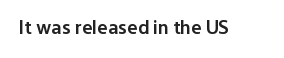
The image shows 20 px text type, upright; set normal letter spacing, not underlined.
